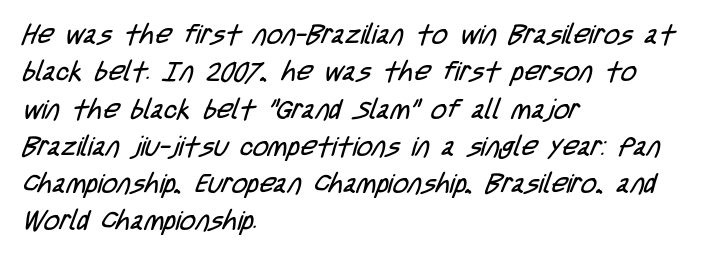
Q: Is the text bold? A: No.
Q: Is the text underlined? A: No.
Q: How is the paragraph aligned? A: Left-aligned.
Q: Is the spacing between letters normal or unusually wide? A: Normal.
Q: Is the spacing between lines tight, normal or loose? A: Normal.
